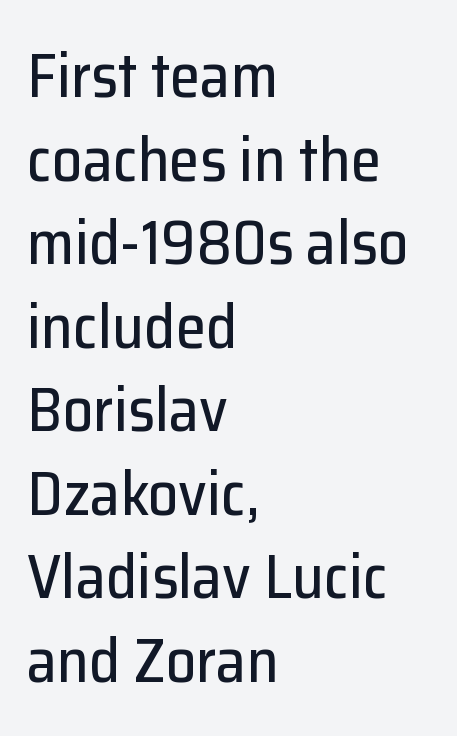
{"serif": "no", "italic": "no", "width": "normal", "stroke_contrast": "low", "x_height": "medium", "monospaced": "no", "underline": "no", "align": "left", "line_spacing": "normal", "line_spacing_ratio": 1.37, "letter_spacing": "normal", "letter_spacing_em": 0.0, "glyph_px": 61}
